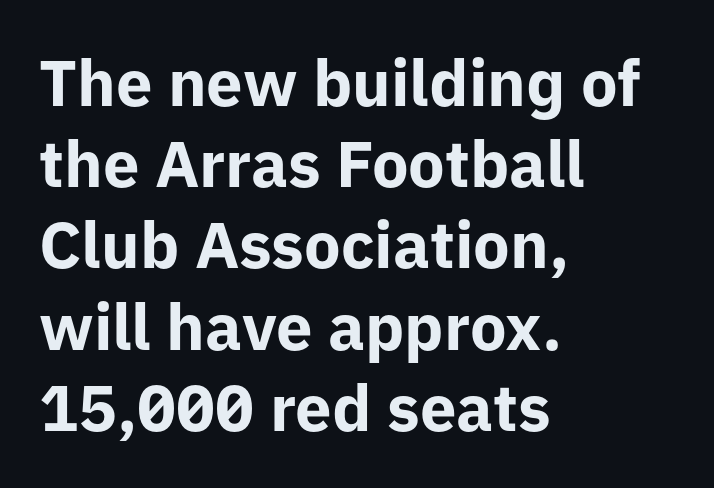
The image shows 65 px bold sans-serif type, upright; set left-aligned, normal line spacing (1.25x), normal letter spacing, not underlined; low stroke contrast and a medium x-height.
